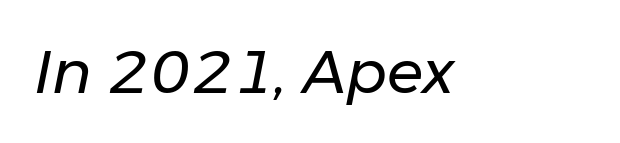
Q: Is the text bold? A: No.
Q: Is the text italic (slanted)? A: Yes, it leans right by about 11 degrees.
Q: Is the text underlined? A: No.
Q: Is the spacing between letters normal or unusually wide? A: Normal.
Q: Width (condensed, normal, or wide)? A: Normal.
Q: Stroke contrast? A: Low.
Q: x-height? A: Medium.
Q: Monospaced? A: No.
